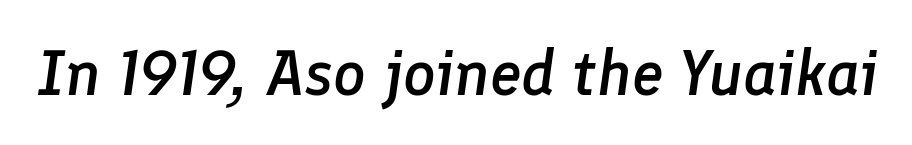
Q: Is the text bold? A: Semi-bold.
Q: Is the text italic (slanted)? A: Yes, it leans right by about 8 degrees.
Q: Is the text underlined? A: No.
Q: Is the spacing between letters normal or unusually wide? A: Normal.
Q: Width (condensed, normal, or wide)? A: Normal.
Q: Stroke contrast? A: Low.
Q: x-height? A: Medium.
Q: Monospaced? A: No.
